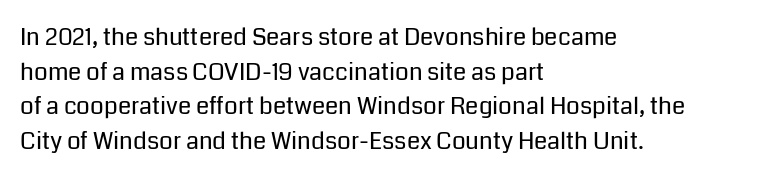
{"italic": "no", "bold": "no", "underline": "no", "align": "left", "line_spacing": "normal", "line_spacing_ratio": 1.44, "letter_spacing": "normal", "letter_spacing_em": 0.0, "glyph_px": 24}
